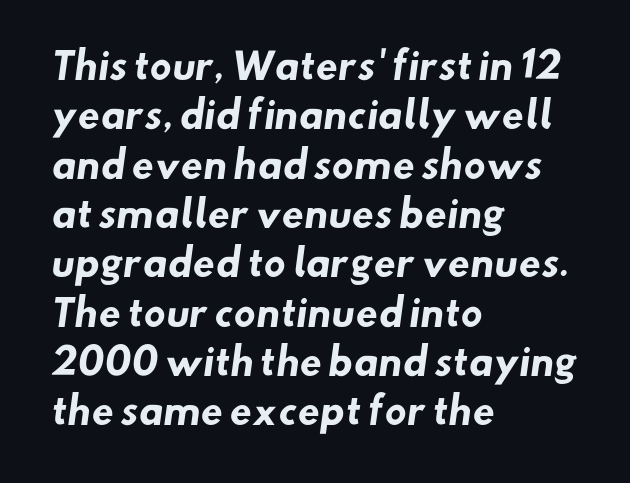
Q: Is the text bold? A: Yes.
Q: Is the typeface a serif or a sans-serif typeface? A: Sans-serif.
Q: Is the text underlined? A: No.
Q: How is the paragraph aligned? A: Left-aligned.
Q: Is the spacing between letters normal or unusually wide? A: Normal.
Q: Is the spacing between lines tight, normal or loose? A: Normal.
Q: Width (condensed, normal, or wide)? A: Normal.
Q: Stroke contrast? A: Low.
Q: x-height? A: Small.
Q: Monospaced? A: No.
